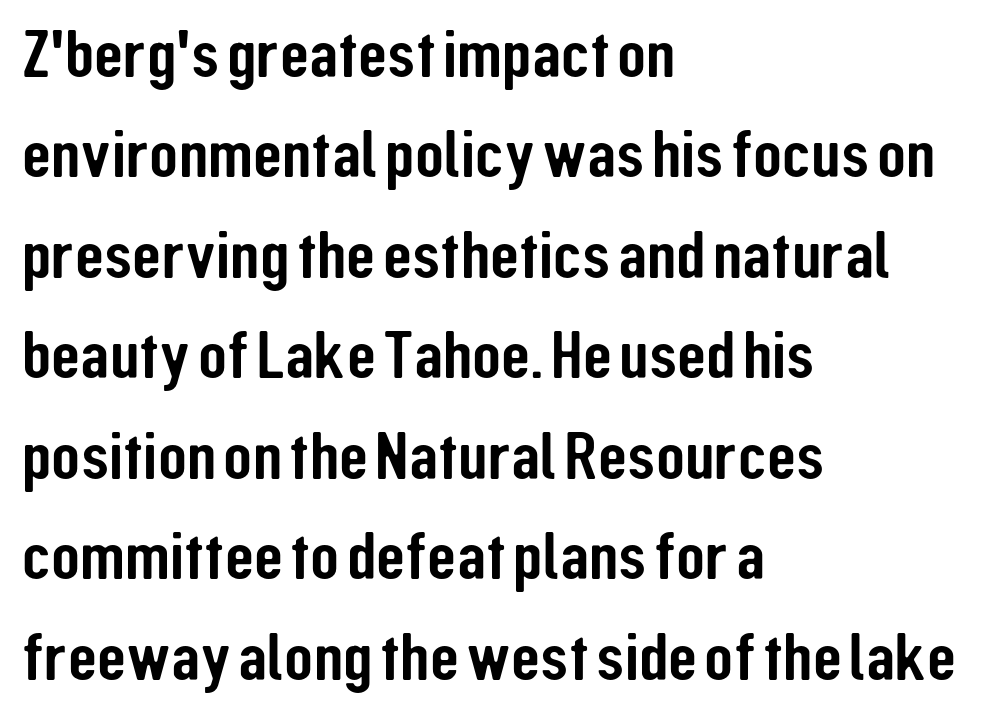
{"serif": "no", "italic": "no", "width": "condensed", "stroke_contrast": "low", "x_height": "medium", "monospaced": "no", "underline": "no", "align": "left", "line_spacing": "normal", "line_spacing_ratio": 1.5, "letter_spacing": "normal", "letter_spacing_em": 0.0, "glyph_px": 67}
